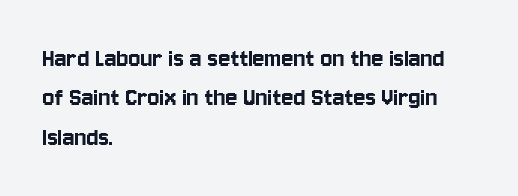
{"serif": "no", "italic": "no", "width": "condensed", "stroke_contrast": "low", "x_height": "large", "monospaced": "no", "underline": "no", "align": "left", "line_spacing": "normal", "line_spacing_ratio": 1.41, "letter_spacing": "normal", "letter_spacing_em": 0.0, "glyph_px": 28}
